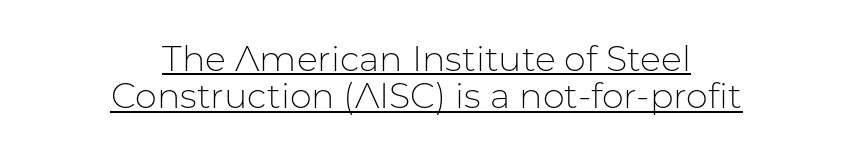
Q: Is the text bold? A: No.
Q: Is the text italic (slanted)? A: No, it is upright.
Q: Is the typeface a serif or a sans-serif typeface? A: Sans-serif.
Q: Is the text underlined? A: Yes.
Q: How is the paragraph aligned? A: Centered.
Q: Is the spacing between letters normal or unusually wide? A: Normal.
Q: Is the spacing between lines tight, normal or loose? A: Tight.
Q: Width (condensed, normal, or wide)? A: Normal.
Q: Stroke contrast? A: Low.
Q: x-height? A: Medium.
Q: Monospaced? A: No.
